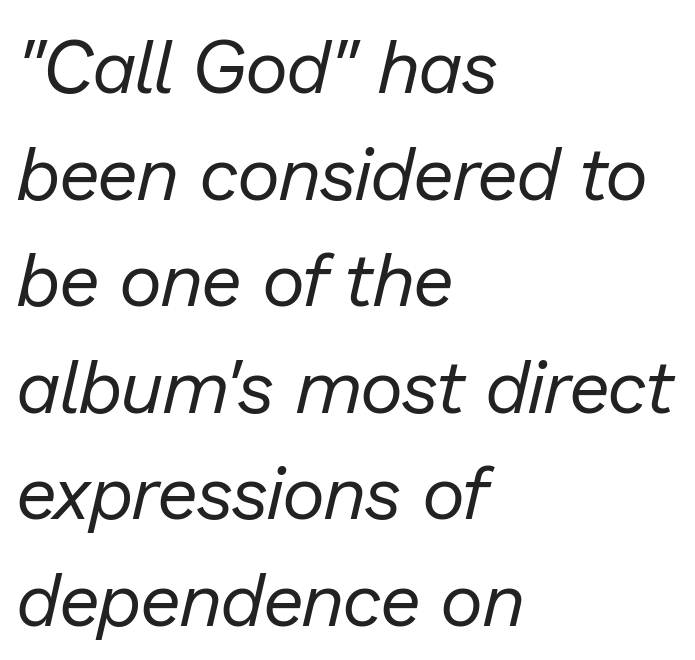
Think of a printed novel: that variable character pitch is what you see here. This is oblique type, the kind used for emphasis or titles. Type without underlining. Tracking here is standard; glyphs follow each other at the usual distance.
